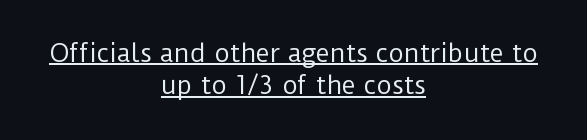
The words here are underlined. On a weight scale, this lands at 450 or below. Every character sits straight up, as roman type does. The gaps between neighbouring characters are ordinary and unremarkable. These lines are centered, leaving both edges ragged. Baseline-to-baseline distance is the conventional proportion of letter height.
